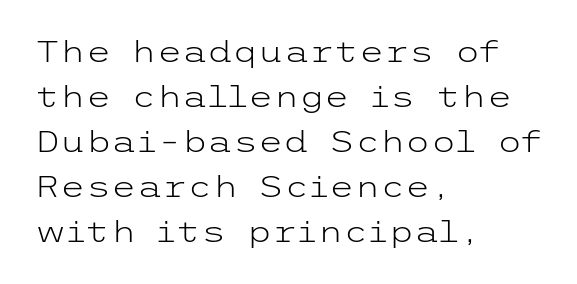
The image shows 29 px light, wide sans-serif type, upright; set left-aligned, normal line spacing (1.55x), normal letter spacing, not underlined; low stroke contrast and a medium x-height.
